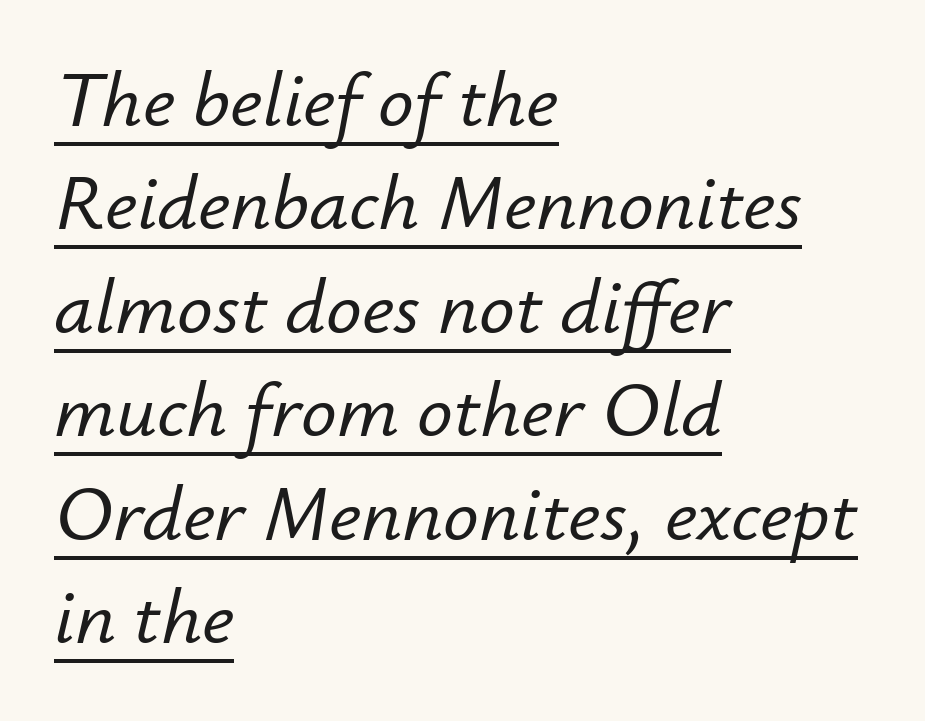
Q: Is the text italic (slanted)? A: Yes, it leans right by about 12 degrees.
Q: Is the text underlined? A: Yes.
Q: How is the paragraph aligned? A: Left-aligned.
Q: Is the spacing between letters normal or unusually wide? A: Normal.
Q: Is the spacing between lines tight, normal or loose? A: Normal.
Q: Width (condensed, normal, or wide)? A: Normal.
Q: Stroke contrast? A: Low.
Q: x-height? A: Small.
Q: Monospaced? A: No.
